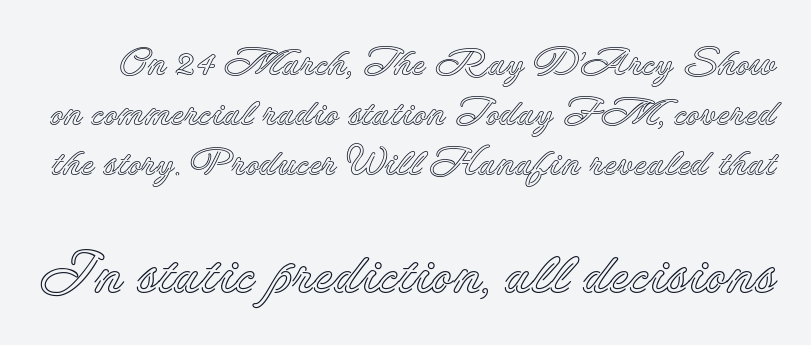
{"width": "normal", "x_height": "small", "monospaced": "no", "underline": "no", "line_spacing": "normal", "line_spacing_ratio": 1.28, "letter_spacing": "normal", "letter_spacing_em": 0.0, "larger_block": "second", "size_ratio": 1.51, "glyph_px": 59}
